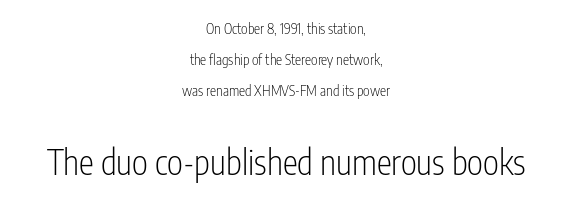
Q: Is the text bold? A: No.
Q: Is the text italic (slanted)? A: No, it is upright.
Q: Is the typeface a serif or a sans-serif typeface? A: Sans-serif.
Q: Is the text underlined? A: No.
Q: How is the paragraph aligned? A: Centered.
Q: Is the spacing between letters normal or unusually wide? A: Normal.
Q: Is the spacing between lines tight, normal or loose? A: Loose.
Q: Which block of text is set in a larger size, the first (top) or the second (bottom)? A: The second (bottom) one.
Q: Width (condensed, normal, or wide)? A: Condensed.
Q: Stroke contrast? A: Low.
Q: x-height? A: Medium.
Q: Monospaced? A: No.
